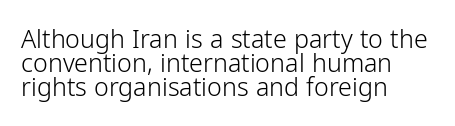
{"italic": "no", "bold": "no", "underline": "no", "align": "left", "line_spacing": "tight", "line_spacing_ratio": 0.97, "letter_spacing": "normal", "letter_spacing_em": 0.0, "glyph_px": 25}
